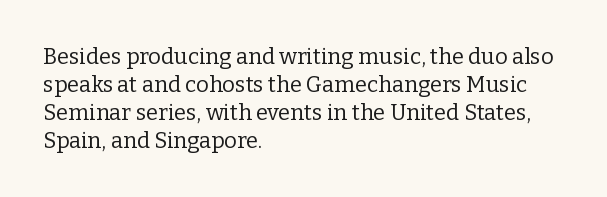
{"italic": "no", "bold": "no", "underline": "no", "align": "left", "line_spacing": "normal", "line_spacing_ratio": 1.27, "letter_spacing": "normal", "letter_spacing_em": 0.0, "glyph_px": 22}
